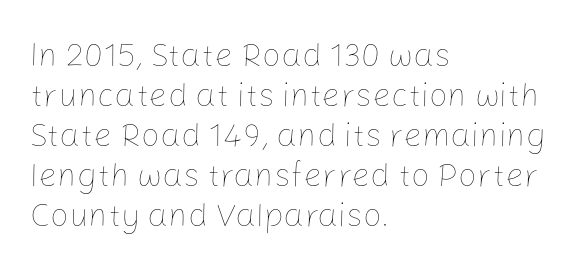
Q: Is the text bold? A: No.
Q: Is the text italic (slanted)? A: No, it is upright.
Q: Is the text underlined? A: No.
Q: How is the paragraph aligned? A: Left-aligned.
Q: Is the spacing between letters normal or unusually wide? A: Normal.
Q: Width (condensed, normal, or wide)? A: Normal.
Q: Stroke contrast? A: Low.
Q: x-height? A: Medium.
Q: Monospaced? A: No.
